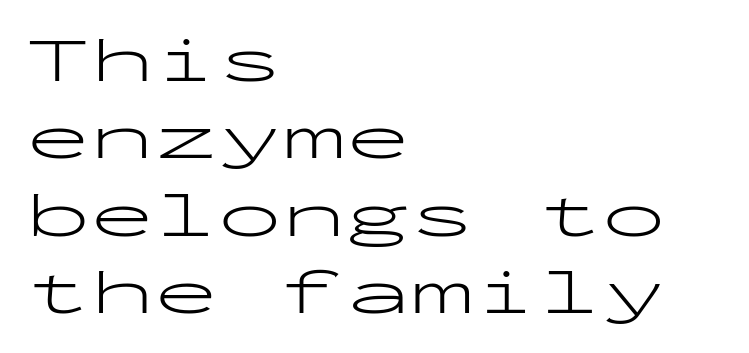
The image shows 64 px light, wide sans-serif type, upright, monospaced; set left-aligned, line spacing 1.21x, normal letter spacing, not underlined; low stroke contrast and a medium x-height.
